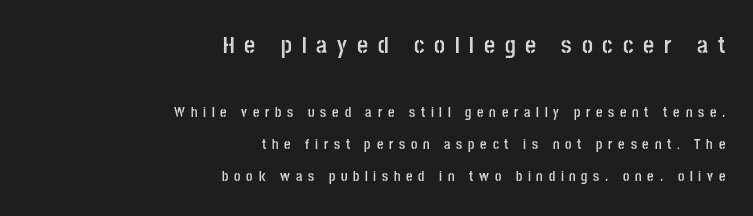
{"italic": "no", "bold": "yes", "underline": "no", "align": "right", "line_spacing": "loose", "line_spacing_ratio": 2.28, "letter_spacing": "wide", "letter_spacing_em": 0.41, "larger_block": "first", "size_ratio": 1.71, "glyph_px": 24}
